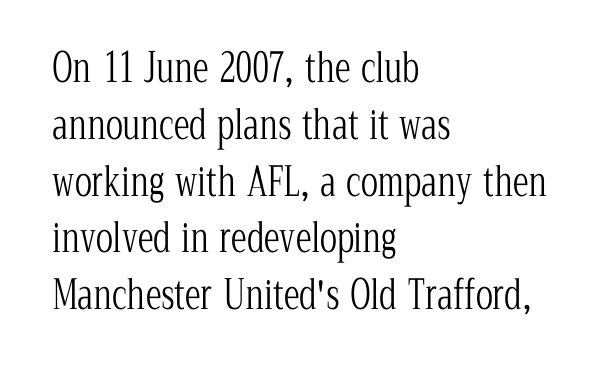
Q: Is the text bold? A: No.
Q: Is the text italic (slanted)? A: No, it is upright.
Q: Is the typeface a serif or a sans-serif typeface? A: Serif.
Q: Is the text underlined? A: No.
Q: How is the paragraph aligned? A: Left-aligned.
Q: Is the spacing between letters normal or unusually wide? A: Normal.
Q: Is the spacing between lines tight, normal or loose? A: Normal.
Q: Width (condensed, normal, or wide)? A: Condensed.
Q: Stroke contrast? A: Low.
Q: x-height? A: Medium.
Q: Monospaced? A: No.
